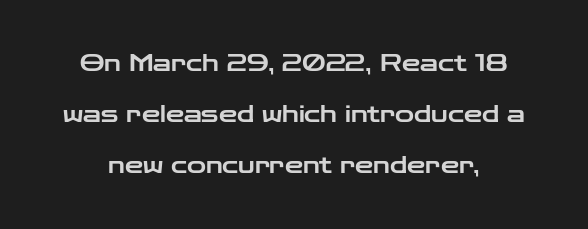
The image shows 23 px text type, upright; set loose line spacing (2.21x), normal letter spacing, not underlined.
